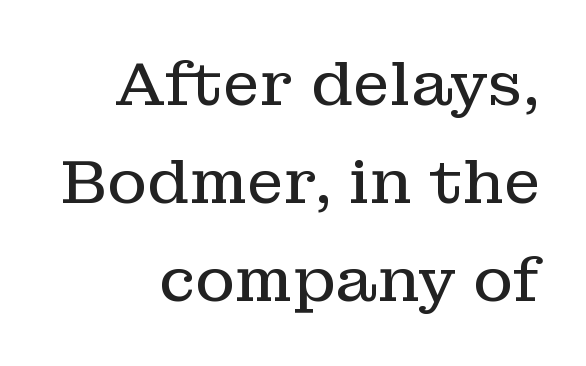
Words float on clear page, feet unadorned. How would I describe the line gaps? Plain and ordinary. You can tell it's not italic because the verticals are truly vertical. The face used here is proportionally spaced, like ordinary book or web type. A typesetter would label this face a serif. Letters have the restrained weight of plain body copy at most.
